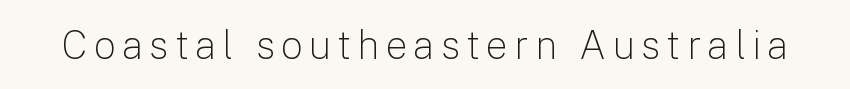
{"serif": "no", "italic": "no", "bold": "no", "weight": "light", "width": "normal", "stroke_contrast": "low", "x_height": "medium", "monospaced": "no", "underline": "no", "glyph_px": 39}
